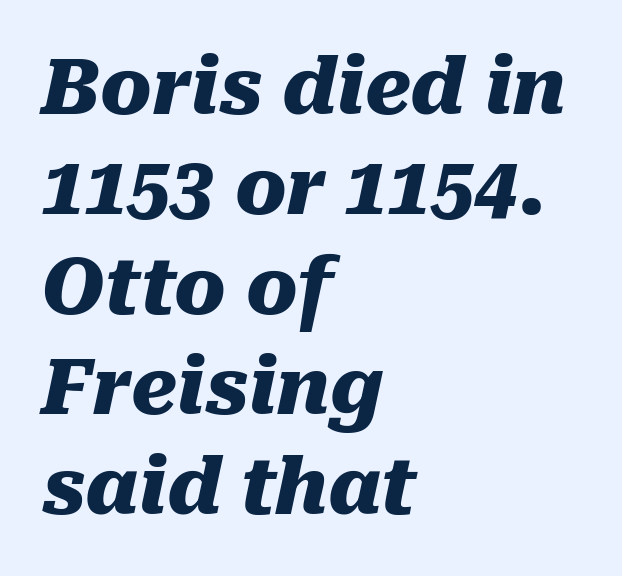
{"italic": "yes", "lean": "right", "slant_degrees": 10, "bold": "yes", "weight": "heavy", "width": "normal", "stroke_contrast": "medium", "x_height": "medium", "monospaced": "no", "underline": "no", "align": "left", "line_spacing": "normal", "line_spacing_ratio": 1.3, "letter_spacing": "normal", "letter_spacing_em": 0.0, "glyph_px": 77}
